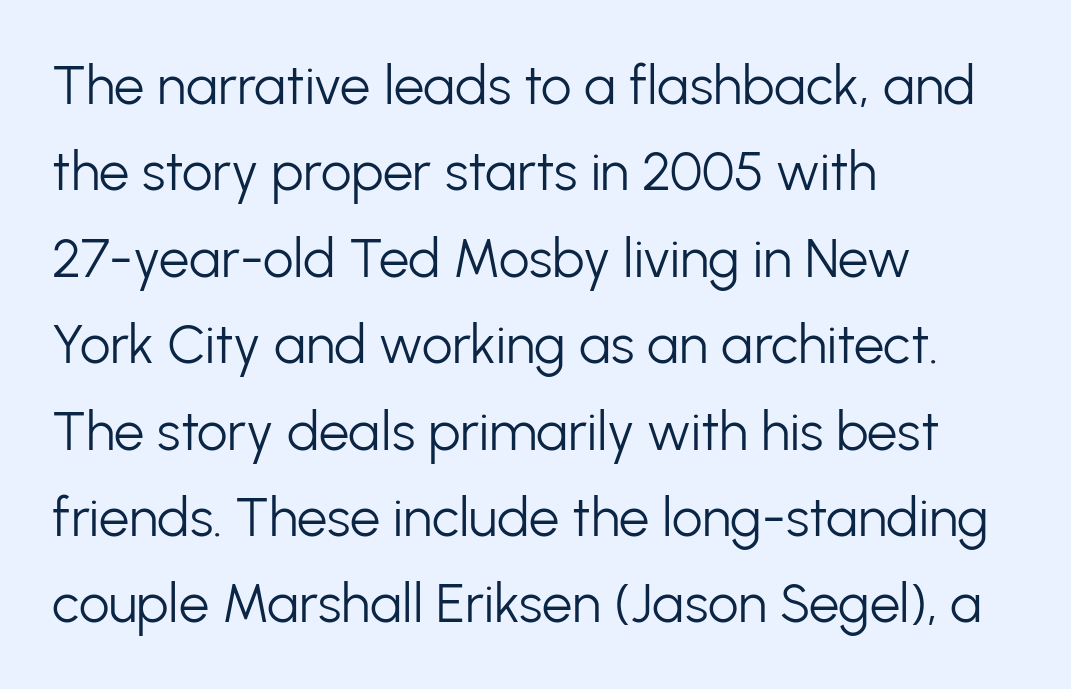
Q: Is the text bold? A: No.
Q: Is the text italic (slanted)? A: No, it is upright.
Q: Is the typeface a serif or a sans-serif typeface? A: Sans-serif.
Q: Is the text underlined? A: No.
Q: How is the paragraph aligned? A: Left-aligned.
Q: Is the spacing between letters normal or unusually wide? A: Normal.
Q: Is the spacing between lines tight, normal or loose? A: Normal.
Q: Width (condensed, normal, or wide)? A: Normal.
Q: Stroke contrast? A: Low.
Q: x-height? A: Medium.
Q: Monospaced? A: No.
